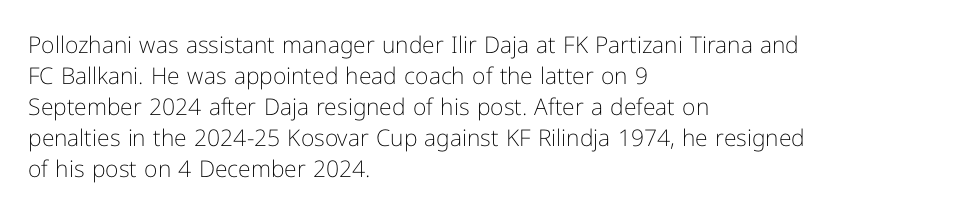
Posture: upright roman. The ragged edge is on the right, which tells us the setting is flush left. Reading down the column, the eye jumps a familiar distance to each next line. The specimen omits any rule beneath the text block's lines. The face looks like a standard text weight, possibly lighter.
